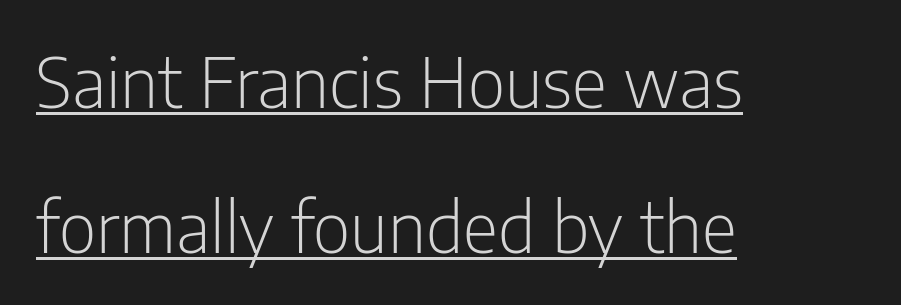
The image shows 69 px light, condensed sans-serif type, upright; set left-aligned, loose line spacing (2.1x), normal letter spacing, underlined; low stroke contrast and a medium x-height.
